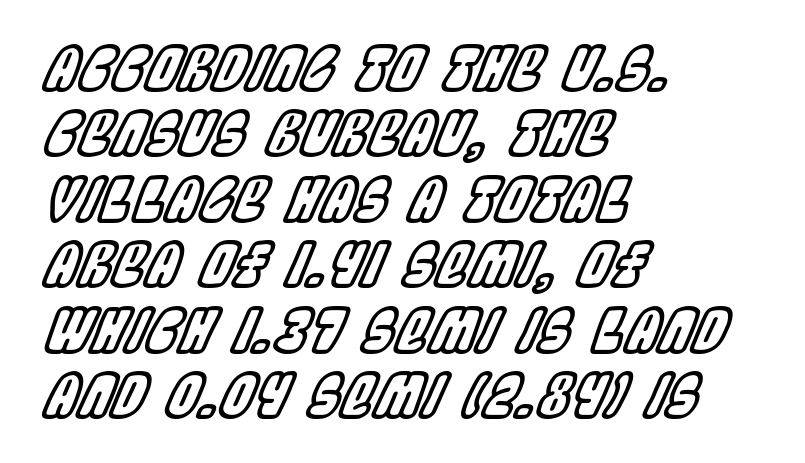
Q: Is the text italic (slanted)? A: Yes, it leans right by about 22 degrees.
Q: Is the text underlined? A: No.
Q: How is the paragraph aligned? A: Left-aligned.
Q: Is the spacing between letters normal or unusually wide? A: Normal.
Q: Is the spacing between lines tight, normal or loose? A: Tight.
Q: Width (condensed, normal, or wide)? A: Condensed.
Q: x-height? A: Large.
Q: Monospaced? A: No.
